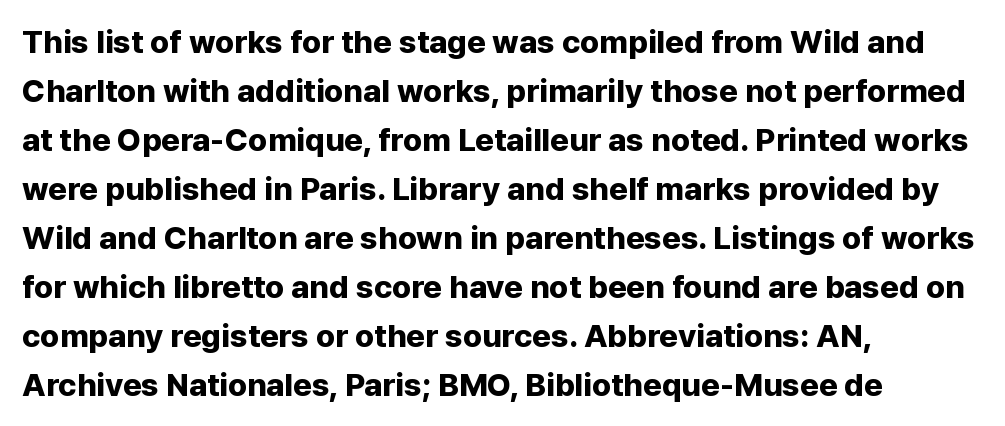
The string is rendered with underlining switched off. Successive baselines arrive at the customary interval. Tracking here is standard; glyphs follow each other at the usual distance. The setting favours the left margin, as ordinary paragraphs usually do.
